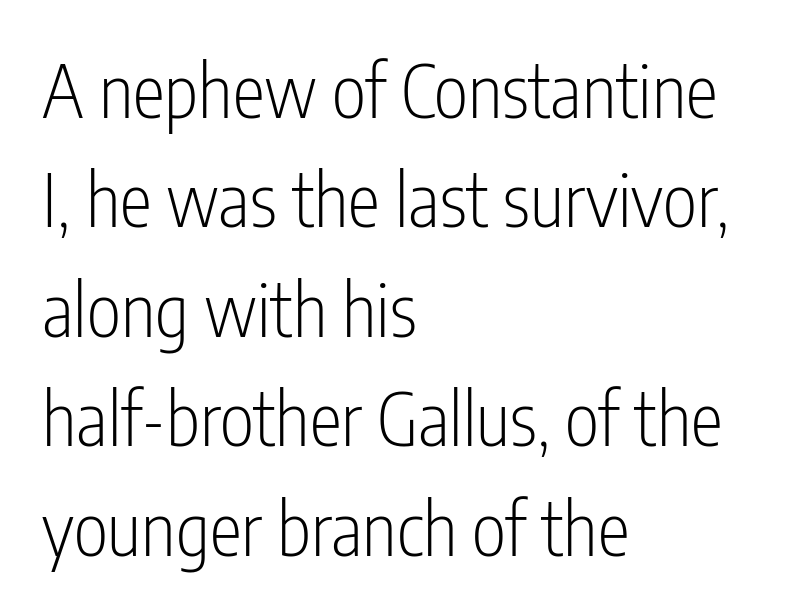
Baseline-to-baseline distance is the conventional proportion of letter height. The foot of each line stays bare and open. These lines are rendered in a variable-pitch font. Letterform terminals end flat and unadorned throughout the passage. When letters stand straight like this, we call the style roman or upright. The line texture is even and compact thanks to regular tracking.
